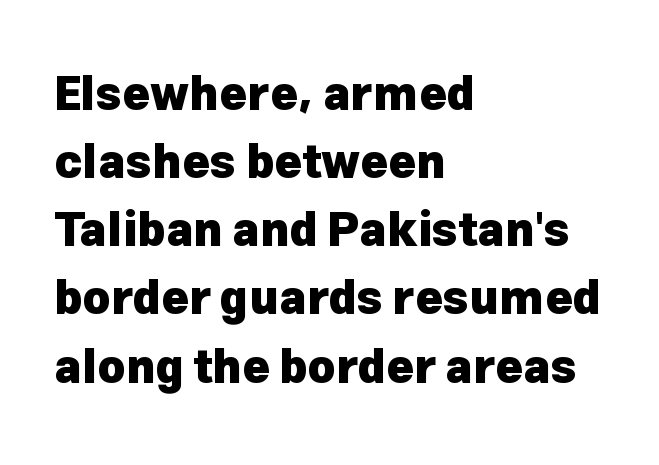
The image shows 47 px heavy sans-serif type, upright; set left-aligned, normal line spacing (1.45x), normal letter spacing, not underlined; low stroke contrast and a medium x-height.
